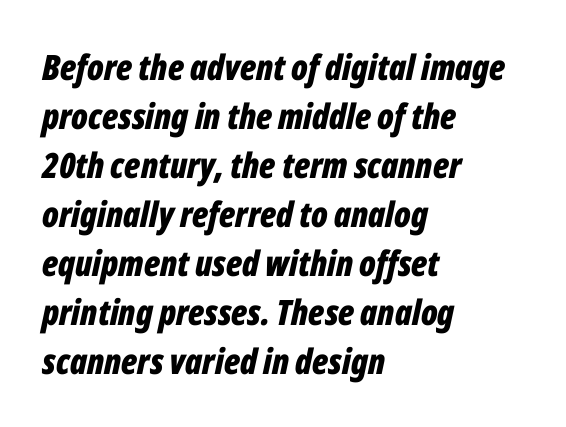
Q: Is the text bold? A: Yes.
Q: Is the text italic (slanted)? A: Yes, it leans right by about 12 degrees.
Q: Is the text underlined? A: No.
Q: How is the paragraph aligned? A: Left-aligned.
Q: Is the spacing between letters normal or unusually wide? A: Normal.
Q: Is the spacing between lines tight, normal or loose? A: Normal.
Q: Width (condensed, normal, or wide)? A: Condensed.
Q: Stroke contrast? A: Low.
Q: x-height? A: Medium.
Q: Monospaced? A: No.
